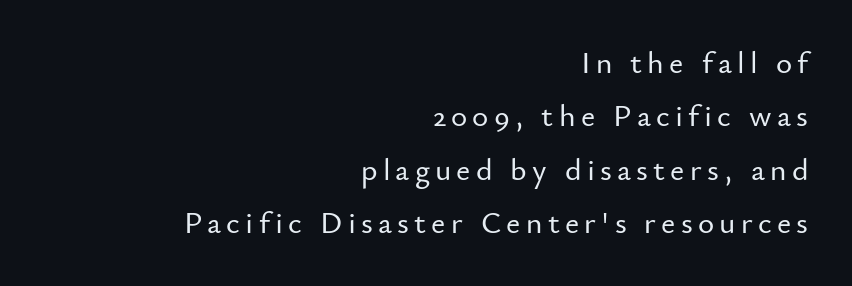
{"serif": "no", "italic": "no", "width": "normal", "stroke_contrast": "low", "x_height": "small", "monospaced": "no", "underline": "no", "align": "right", "line_spacing_ratio": 1.72, "glyph_px": 31}
